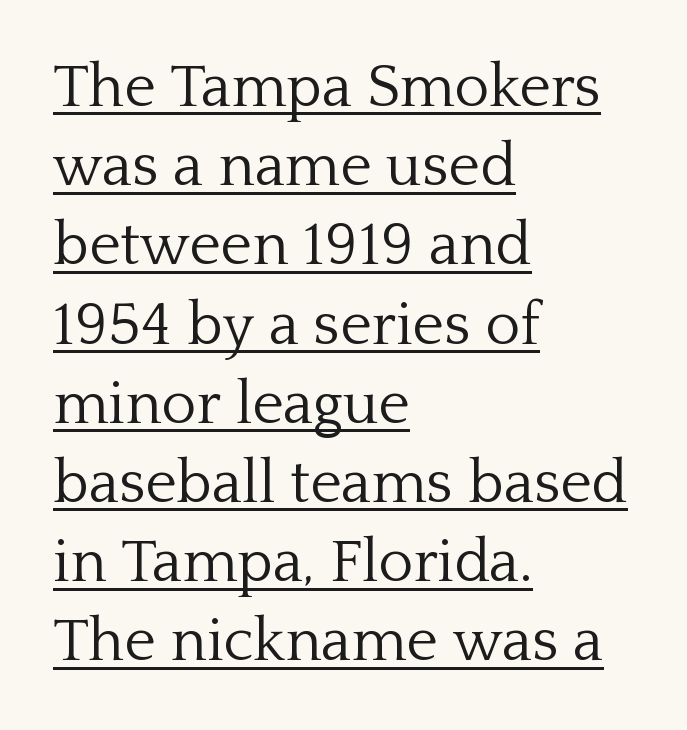
Q: Is the text bold? A: No.
Q: Is the text italic (slanted)? A: No, it is upright.
Q: Is the typeface a serif or a sans-serif typeface? A: Serif.
Q: Is the text underlined? A: Yes.
Q: How is the paragraph aligned? A: Left-aligned.
Q: Is the spacing between letters normal or unusually wide? A: Normal.
Q: Is the spacing between lines tight, normal or loose? A: Normal.
Q: Width (condensed, normal, or wide)? A: Normal.
Q: Stroke contrast? A: Low.
Q: x-height? A: Medium.
Q: Monospaced? A: No.
